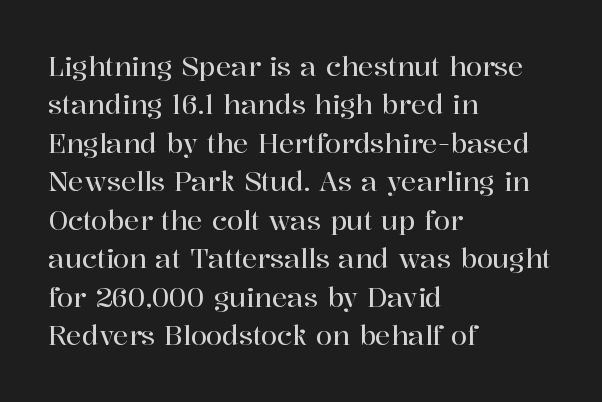
Q: Is the text italic (slanted)? A: No, it is upright.
Q: Is the text underlined? A: No.
Q: How is the paragraph aligned? A: Left-aligned.
Q: Is the spacing between letters normal or unusually wide? A: Normal.
Q: Is the spacing between lines tight, normal or loose? A: Normal.
